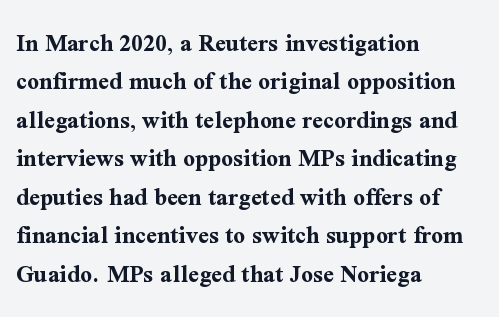
Q: Is the text bold? A: Yes.
Q: Is the text italic (slanted)? A: No, it is upright.
Q: Is the text underlined? A: No.
Q: How is the paragraph aligned? A: Left-aligned.
Q: Is the spacing between letters normal or unusually wide? A: Normal.
Q: Is the spacing between lines tight, normal or loose? A: Normal.
